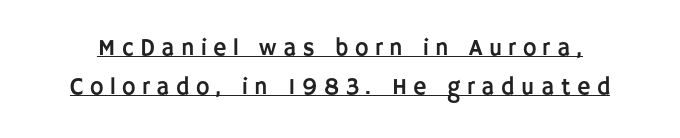
{"italic": "no", "underline": "yes", "line_spacing_ratio": 1.71, "letter_spacing": "wide", "letter_spacing_em": 0.28, "glyph_px": 23}
